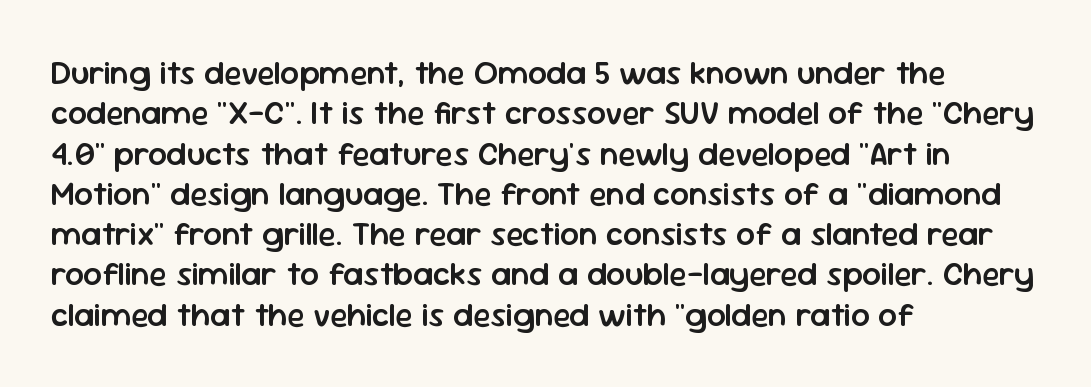
{"serif": "no", "italic": "no", "bold": "semi", "weight": "semibold", "width": "normal", "stroke_contrast": "low", "x_height": "medium", "monospaced": "no", "underline": "no", "align": "left", "line_spacing_ratio": 1.22, "letter_spacing": "normal", "letter_spacing_em": 0.0, "glyph_px": 33}
